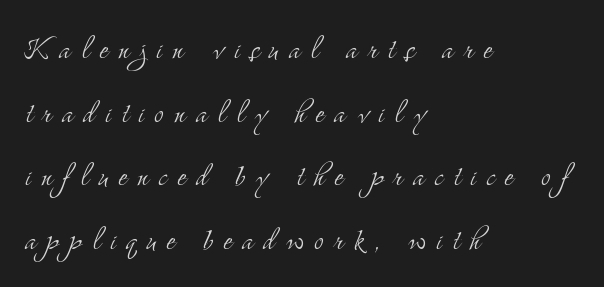
{"serif": "yes", "bold": "no", "weight": "light", "width": "condensed", "stroke_contrast": "medium", "x_height": "small", "monospaced": "no", "underline": "no", "align": "left", "line_spacing_ratio": 1.72, "letter_spacing": "wide", "letter_spacing_em": 0.28, "glyph_px": 37}
